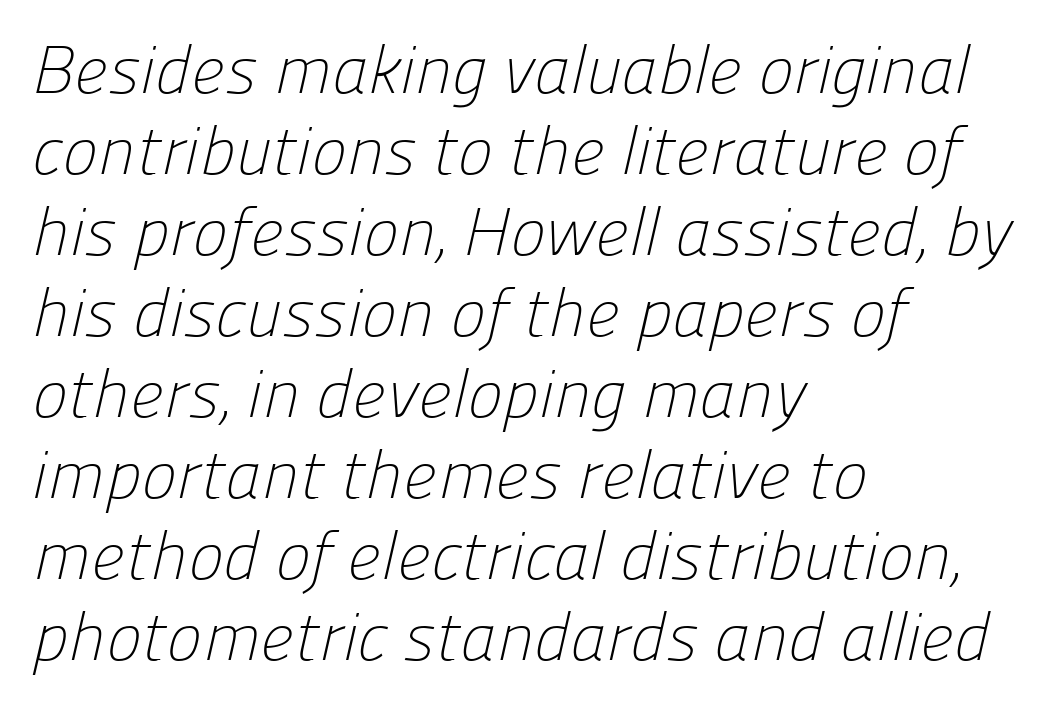
Character widths vary here, with narrow letters taking less room than wide ones. Characters follow at the spacing the type designer built in. The rag falls on the right side of this text block. The area under the type is left untouched. Weight: regular or lighter. The text was rendered using a sans face with plain stroke endings.
